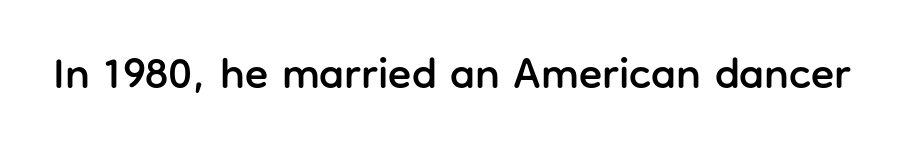
{"serif": "no", "italic": "no", "width": "normal", "stroke_contrast": "low", "x_height": "medium", "monospaced": "no", "underline": "no", "letter_spacing": "normal", "letter_spacing_em": 0.0, "glyph_px": 43}
